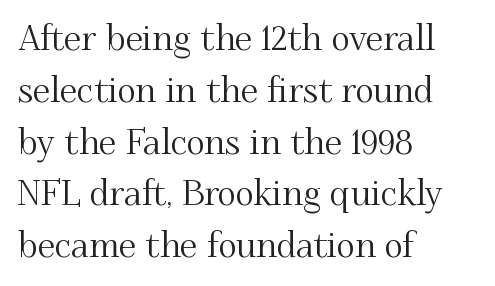
{"serif": "yes", "italic": "no", "width": "normal", "stroke_contrast": "medium", "x_height": "small", "monospaced": "no", "underline": "no", "align": "left", "line_spacing": "normal", "line_spacing_ratio": 1.48, "letter_spacing": "normal", "letter_spacing_em": 0.0, "glyph_px": 35}
